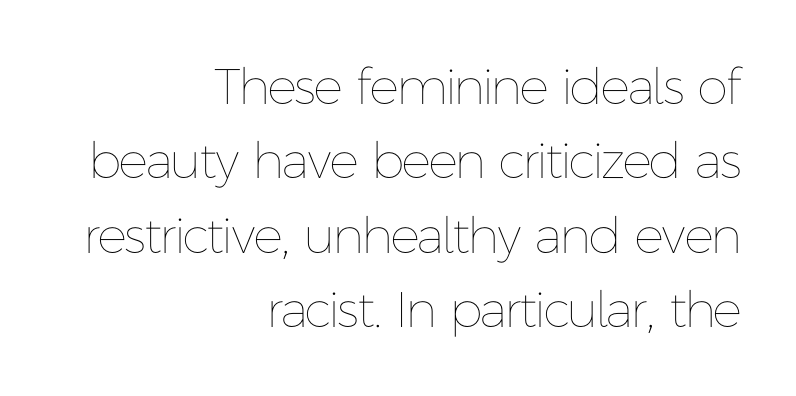
Q: Is the text bold? A: No.
Q: Is the text italic (slanted)? A: No, it is upright.
Q: Is the text underlined? A: No.
Q: How is the paragraph aligned? A: Right-aligned.
Q: Is the spacing between letters normal or unusually wide? A: Normal.
Q: Is the spacing between lines tight, normal or loose? A: Normal.
Q: Width (condensed, normal, or wide)? A: Normal.
Q: Stroke contrast? A: Low.
Q: x-height? A: Medium.
Q: Monospaced? A: No.
